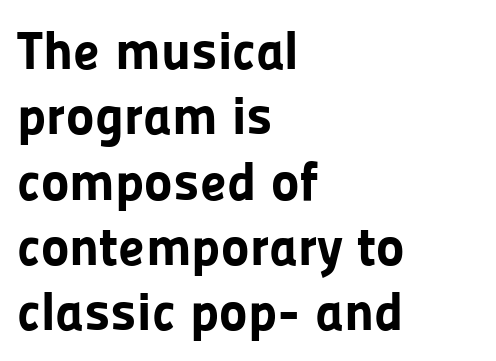
Q: Is the text bold? A: Yes.
Q: Is the text italic (slanted)? A: No, it is upright.
Q: Is the typeface a serif or a sans-serif typeface? A: Sans-serif.
Q: Is the text underlined? A: No.
Q: How is the paragraph aligned? A: Left-aligned.
Q: Is the spacing between letters normal or unusually wide? A: Normal.
Q: Width (condensed, normal, or wide)? A: Normal.
Q: Stroke contrast? A: Low.
Q: x-height? A: Medium.
Q: Monospaced? A: No.
